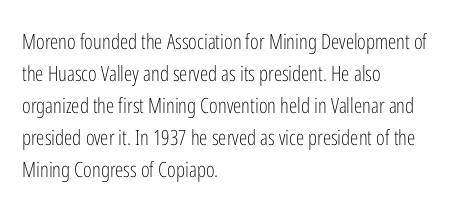
Q: Is the text bold? A: No.
Q: Is the text italic (slanted)? A: No, it is upright.
Q: Is the text underlined? A: No.
Q: How is the paragraph aligned? A: Left-aligned.
Q: Is the spacing between letters normal or unusually wide? A: Normal.
Q: Is the spacing between lines tight, normal or loose? A: Normal.
